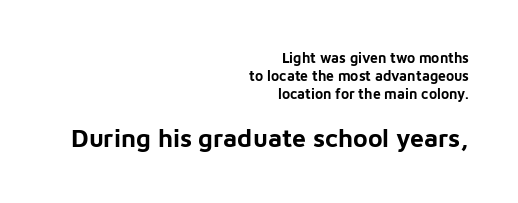
The designer left line spacing at the default. The letters in the lower block stand taller than those in the block above. No italicization has been applied; the sample stays upright. The ragged edge is on the left, which tells us the setting is flush right.
